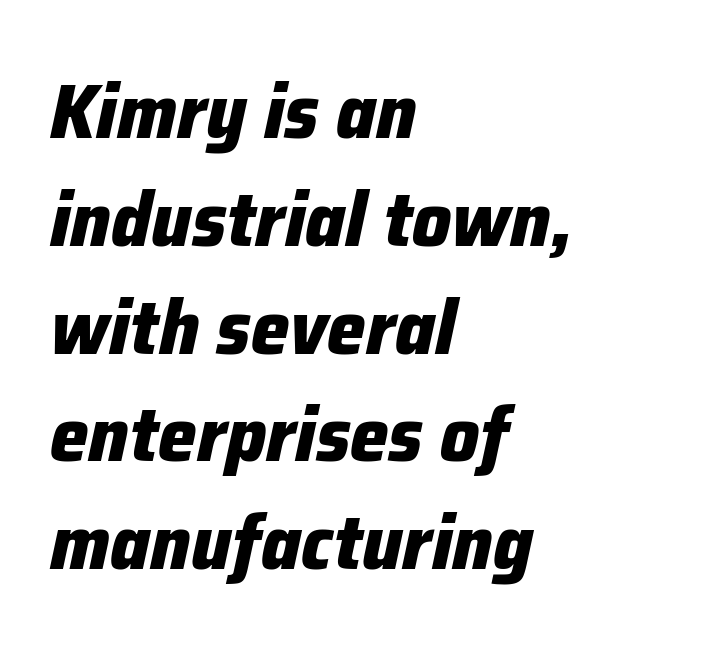
Standard letterfit; no display-style spreading of the glyphs. Reading down the block, your eye returns to a fixed left position each line. The passage shown is emphatically bold. Proportional: the letters do not fall into vertical columns. Looking at the ascenders, they clearly lean.
